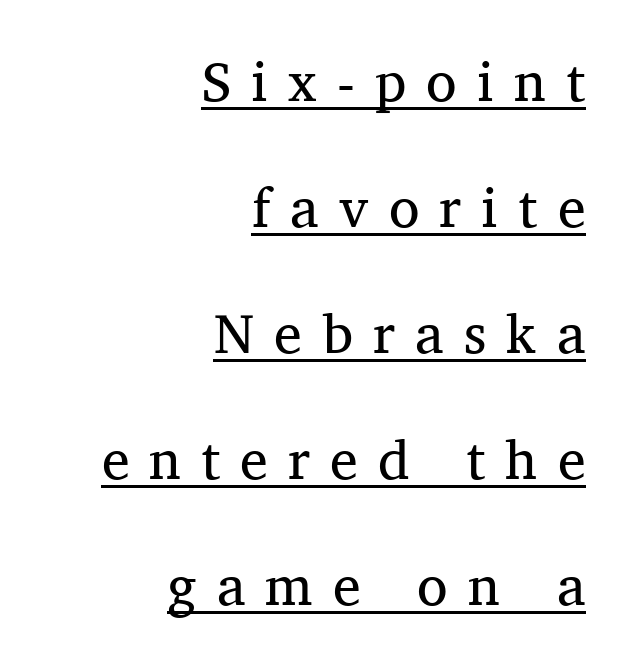
The image shows 56 px regular-weight serif type, upright; set right-aligned, loose line spacing (2.25x), unusually wide letter spacing (+0.36 em), underlined; medium stroke contrast and a medium x-height.
